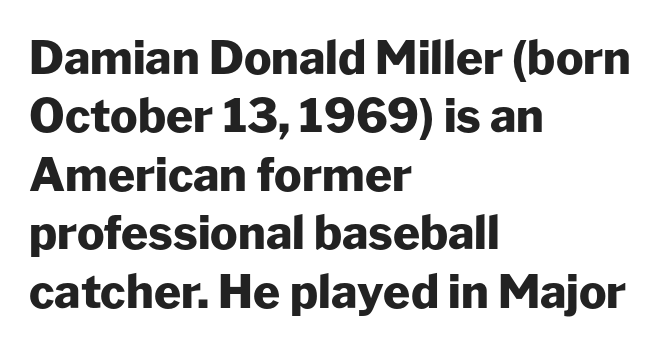
{"serif": "no", "italic": "no", "bold": "yes", "weight": "heavy", "width": "normal", "stroke_contrast": "low", "x_height": "medium", "monospaced": "no", "underline": "no", "align": "left", "line_spacing": "normal", "line_spacing_ratio": 1.27, "letter_spacing": "normal", "letter_spacing_em": 0.0, "glyph_px": 46}
